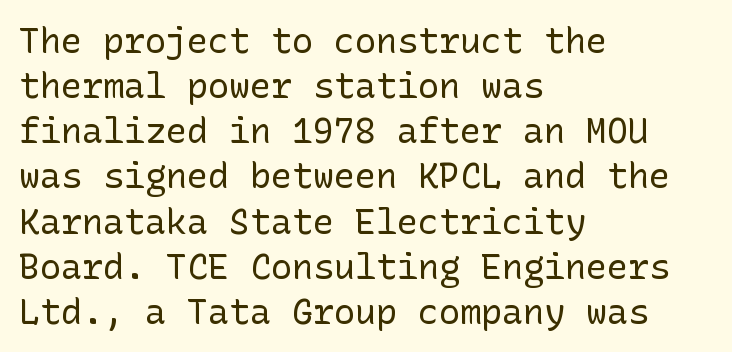
Q: Is the text bold? A: No.
Q: Is the text italic (slanted)? A: No, it is upright.
Q: Is the typeface a serif or a sans-serif typeface? A: Sans-serif.
Q: Is the text underlined? A: No.
Q: How is the paragraph aligned? A: Left-aligned.
Q: Is the spacing between letters normal or unusually wide? A: Normal.
Q: Is the spacing between lines tight, normal or loose? A: Normal.
Q: Width (condensed, normal, or wide)? A: Normal.
Q: Stroke contrast? A: Low.
Q: x-height? A: Medium.
